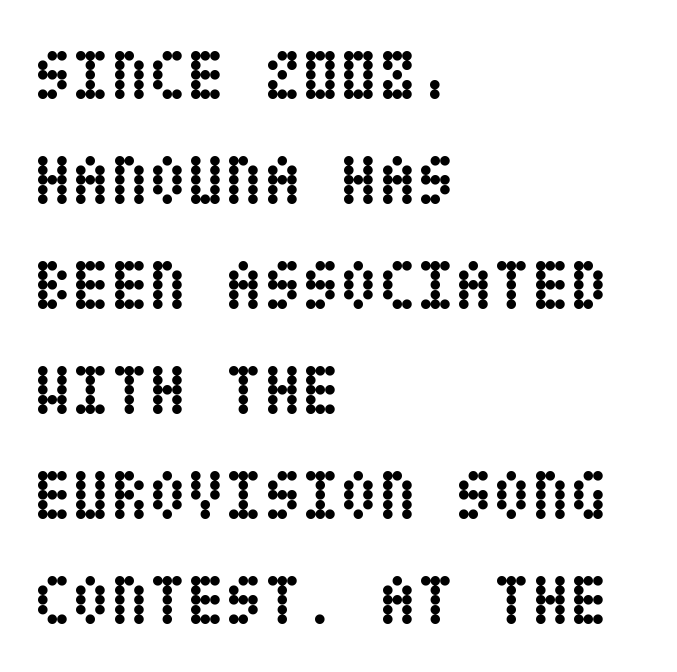
The characters look thick and weighty, a clear bold. This block has exactly the height ordinary leading produces. Words float on clear page, feet unadorned. One-word summary of the alignment: left. Upright lettering throughout.
